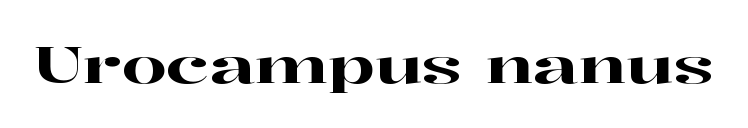
Q: Is the text italic (slanted)? A: No, it is upright.
Q: Is the typeface a serif or a sans-serif typeface? A: Serif.
Q: Is the text underlined? A: No.
Q: Is the spacing between letters normal or unusually wide? A: Normal.
Q: Width (condensed, normal, or wide)? A: Wide.
Q: Stroke contrast? A: High.
Q: x-height? A: Medium.
Q: Monospaced? A: No.
